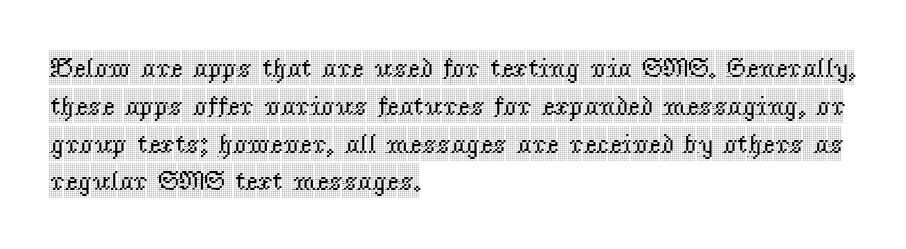
The image shows 27 px text type, upright; set left-aligned, normal line spacing (1.4x), normal letter spacing, not underlined.
